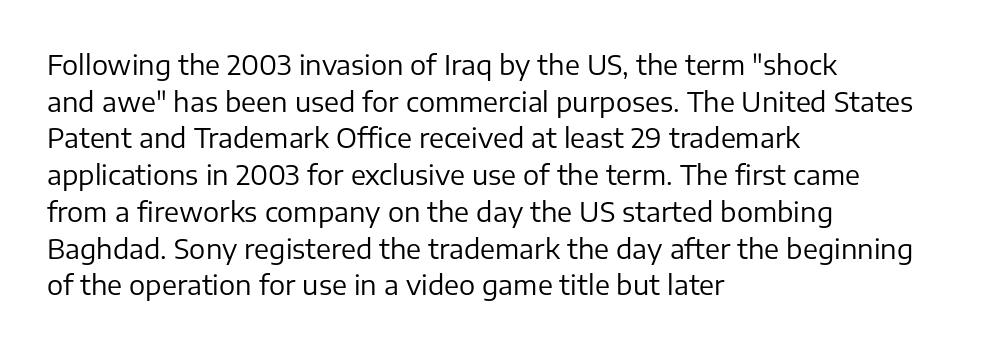
Q: Is the text bold? A: No.
Q: Is the text italic (slanted)? A: No, it is upright.
Q: Is the text underlined? A: No.
Q: How is the paragraph aligned? A: Left-aligned.
Q: Is the spacing between letters normal or unusually wide? A: Normal.
Q: Is the spacing between lines tight, normal or loose? A: Normal.
